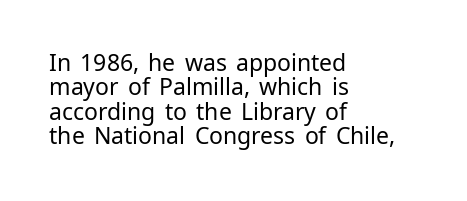
Is the letter spacing exaggerated? No — it looks like the ordinary default. The lettering stays uniformly vertical, giving the passage a roman look. One glance says dense: line gaps are narrower than usual. The face looks like a standard text weight, possibly lighter.
